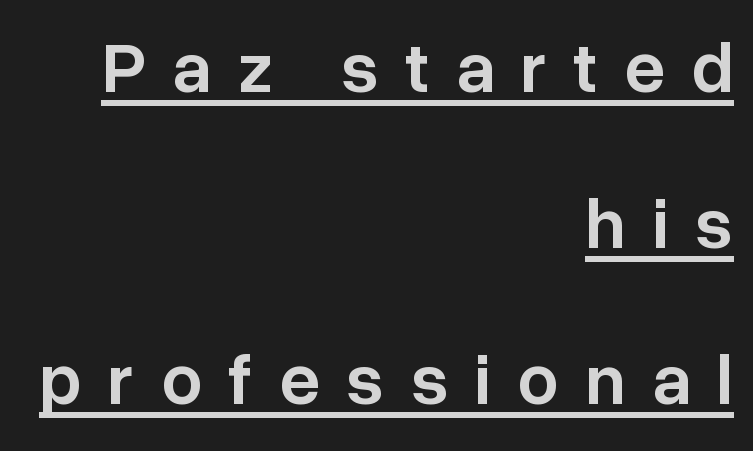
Q: Is the text bold? A: Semi-bold.
Q: Is the text italic (slanted)? A: No, it is upright.
Q: Is the typeface a serif or a sans-serif typeface? A: Sans-serif.
Q: Is the text underlined? A: Yes.
Q: How is the paragraph aligned? A: Right-aligned.
Q: Is the spacing between letters normal or unusually wide? A: Unusually wide.
Q: Is the spacing between lines tight, normal or loose? A: Loose.
Q: Width (condensed, normal, or wide)? A: Normal.
Q: Stroke contrast? A: Low.
Q: x-height? A: Medium.
Q: Monospaced? A: No.
